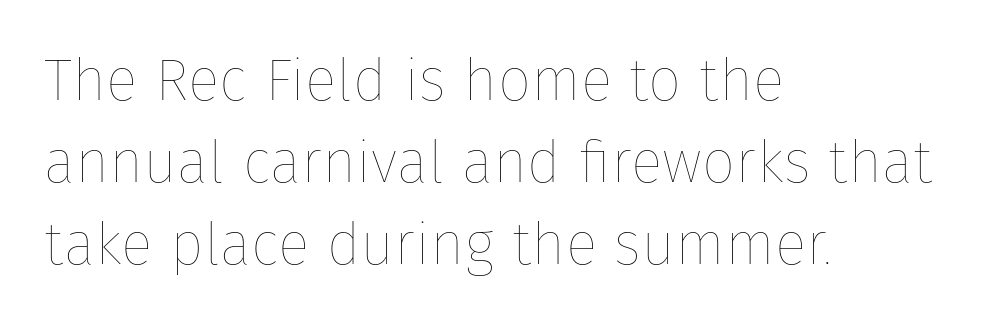
Q: Is the text bold? A: No.
Q: Is the text italic (slanted)? A: No, it is upright.
Q: Is the text underlined? A: No.
Q: How is the paragraph aligned? A: Left-aligned.
Q: Is the spacing between letters normal or unusually wide? A: Normal.
Q: Is the spacing between lines tight, normal or loose? A: Normal.
Q: Width (condensed, normal, or wide)? A: Normal.
Q: Stroke contrast? A: Low.
Q: x-height? A: Medium.
Q: Monospaced? A: No.
